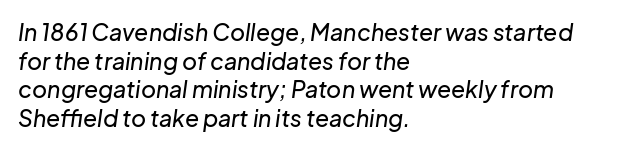
Q: Is the text italic (slanted)? A: Yes, it leans right by about 8 degrees.
Q: Is the text underlined? A: No.
Q: How is the paragraph aligned? A: Left-aligned.
Q: Is the spacing between letters normal or unusually wide? A: Normal.
Q: Is the spacing between lines tight, normal or loose? A: Normal.
